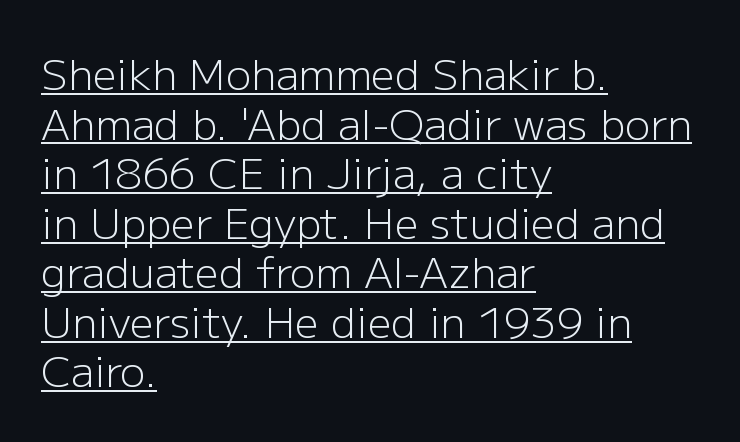
The image shows 42 px light sans-serif type, upright; set left-aligned, line spacing 1.18x, normal letter spacing, underlined; low stroke contrast and a medium x-height.
